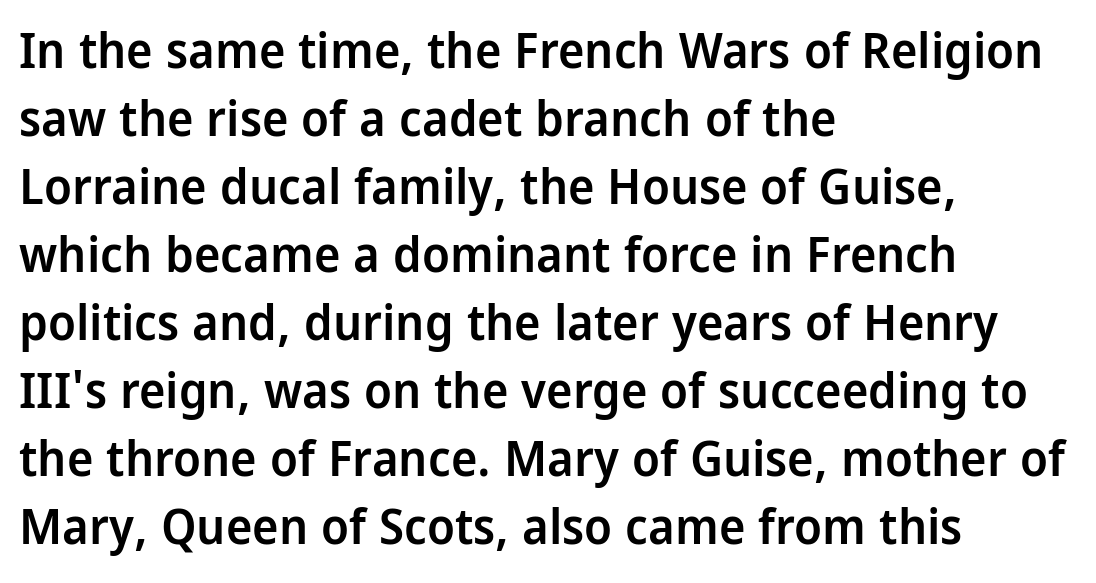
Q: Is the text bold? A: Semi-bold.
Q: Is the text italic (slanted)? A: No, it is upright.
Q: Is the typeface a serif or a sans-serif typeface? A: Sans-serif.
Q: Is the text underlined? A: No.
Q: How is the paragraph aligned? A: Left-aligned.
Q: Is the spacing between letters normal or unusually wide? A: Normal.
Q: Is the spacing between lines tight, normal or loose? A: Normal.
Q: Width (condensed, normal, or wide)? A: Condensed.
Q: Stroke contrast? A: Low.
Q: x-height? A: Large.
Q: Monospaced? A: No.
